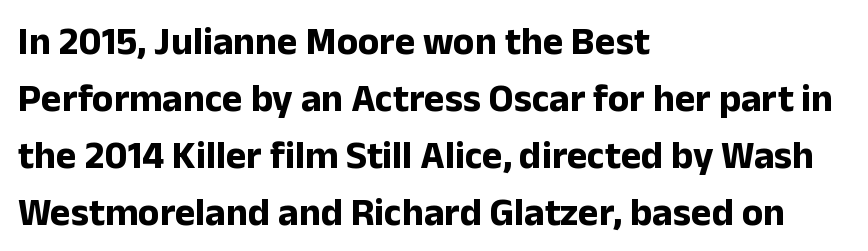
Q: Is the text bold? A: Yes.
Q: Is the text italic (slanted)? A: No, it is upright.
Q: Is the typeface a serif or a sans-serif typeface? A: Sans-serif.
Q: Is the text underlined? A: No.
Q: How is the paragraph aligned? A: Left-aligned.
Q: Is the spacing between letters normal or unusually wide? A: Normal.
Q: Is the spacing between lines tight, normal or loose? A: Normal.
Q: Width (condensed, normal, or wide)? A: Normal.
Q: Stroke contrast? A: Low.
Q: x-height? A: Medium.
Q: Monospaced? A: No.
